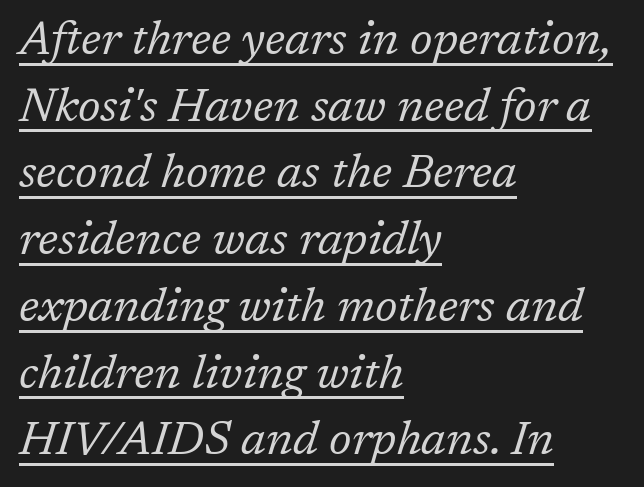
Horizontal alignment here is leftward, the default for most running prose. The glyphs are accompanied by a horizontal stroke just below them. The specimen reads as italic at a glance. Classification — serif. The space between consecutive lines is moderate. Stems here are at most as thick as an everyday book face.
